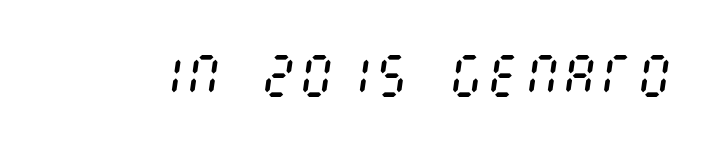
Q: Is the text bold? A: No.
Q: Is the text italic (slanted)? A: Yes, it leans right by about 8 degrees.
Q: Is the text underlined? A: No.
Q: Is the spacing between letters normal or unusually wide? A: Normal.
Q: Width (condensed, normal, or wide)? A: Condensed.
Q: Stroke contrast? A: Medium.
Q: x-height? A: Large.
